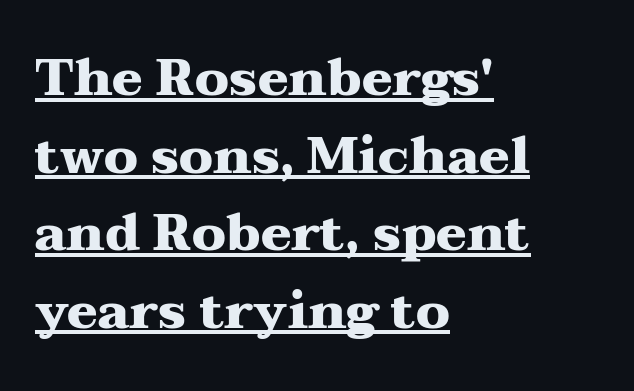
The image shows 51 px heavy, wide serif type, upright; set left-aligned, normal line spacing (1.52x), normal letter spacing, underlined; medium stroke contrast and a medium x-height.
